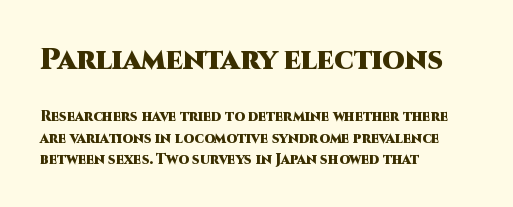
Q: Is the text bold? A: Yes.
Q: Is the text italic (slanted)? A: No, it is upright.
Q: Is the typeface a serif or a sans-serif typeface? A: Sans-serif.
Q: Is the text underlined? A: No.
Q: How is the paragraph aligned? A: Left-aligned.
Q: Is the spacing between letters normal or unusually wide? A: Normal.
Q: Is the spacing between lines tight, normal or loose? A: Normal.
Q: Which block of text is set in a larger size, the first (top) or the second (bottom)? A: The first (top) one.
Q: Width (condensed, normal, or wide)? A: Normal.
Q: Stroke contrast? A: High.
Q: x-height? A: Large.
Q: Monospaced? A: No.
